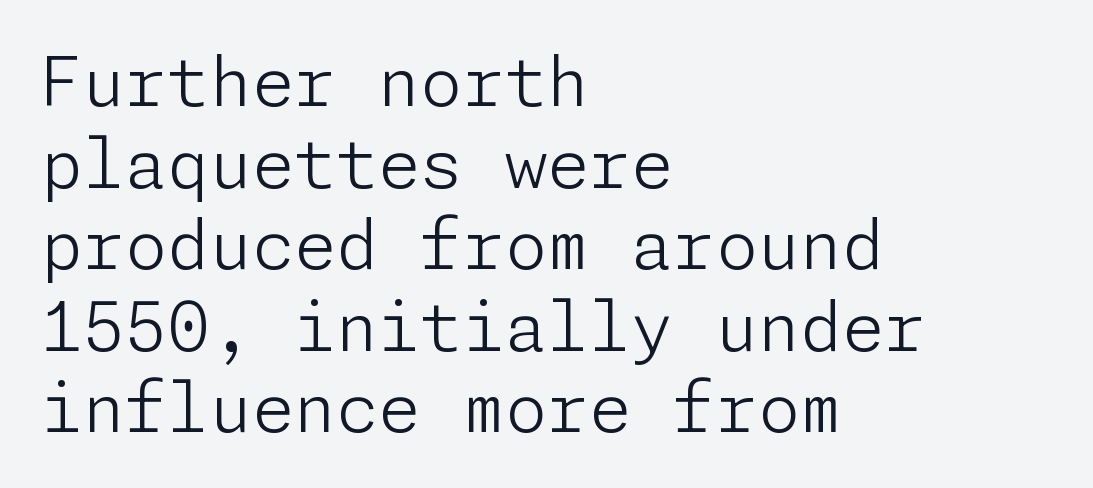
{"serif": "no", "italic": "no", "bold": "no", "weight": "light", "width": "normal", "stroke_contrast": "low", "x_height": "medium", "underline": "no", "align": "left", "line_spacing_ratio": 1.2, "letter_spacing": "normal", "letter_spacing_em": 0.0, "glyph_px": 68}
